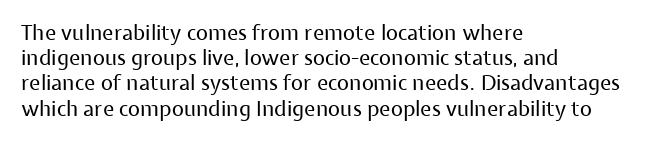
The image shows 21 px text type, upright; set left-aligned, line spacing 1.2x, normal letter spacing, not underlined.
